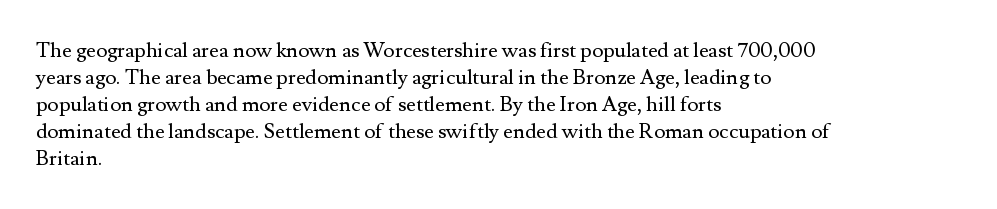
These lines keep a tight, regular rhythm from letter to letter. The rows are spaced the way most documents space them. Nothing heavy about these letters — not bold at all. A roman cut, with each character standing at attention. Check under the words: just untouched page. All the whitespace from short lines collects on the right.
